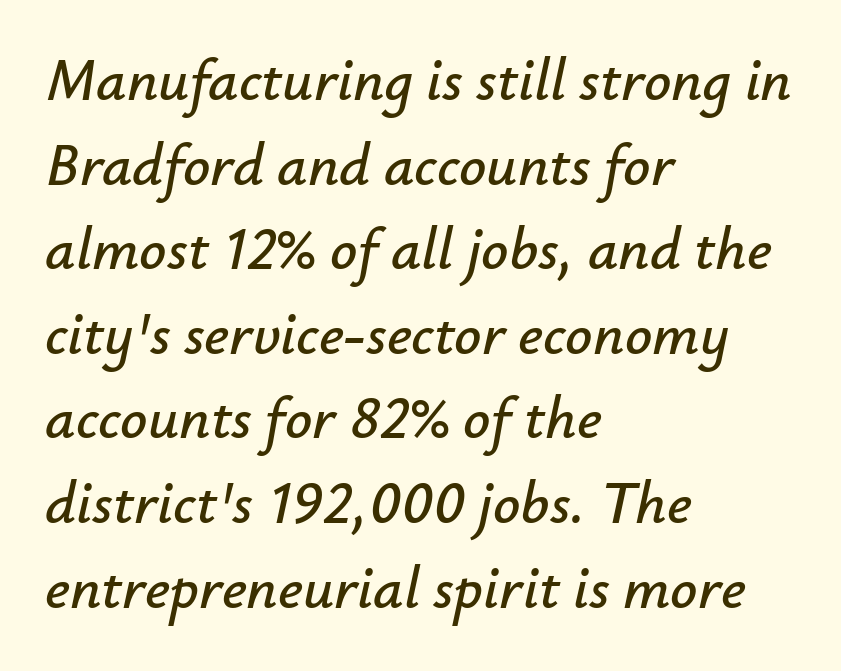
The image shows 60 px text type, italic (leaning right); set left-aligned, normal line spacing (1.41x), normal letter spacing, not underlined; low stroke contrast and a small x-height.
